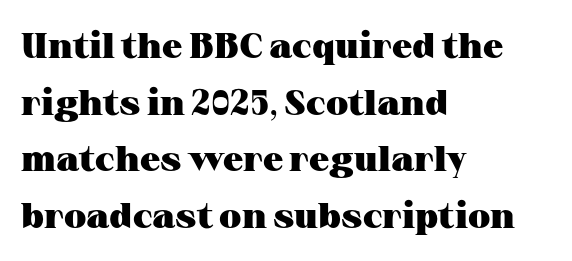
The image shows 36 px heavy, wide serif type, upright; set left-aligned, normal line spacing (1.57x), normal letter spacing, not underlined; medium stroke contrast and a medium x-height.
